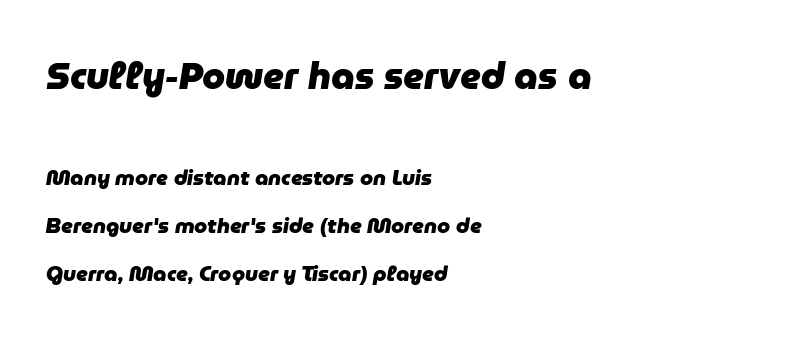
Airy leading. Visually the block forms a straight wall on the left and a jagged coastline on the right. This rendering leaves character spacing at its baseline value. Descender tails drop into unmarked territory. The axis of the letterforms is tilted away from vertical.
